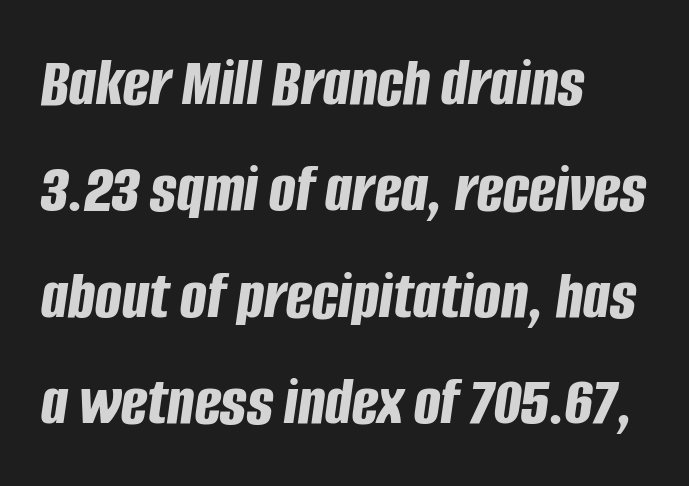
{"italic": "yes", "lean": "right", "slant_degrees": 8, "bold": "yes", "weight": "bold", "width": "condensed", "stroke_contrast": "low", "x_height": "large", "monospaced": "no", "underline": "no", "align": "left", "line_spacing": "normal", "line_spacing_ratio": 1.52, "letter_spacing": "normal", "letter_spacing_em": 0.0, "glyph_px": 70}
